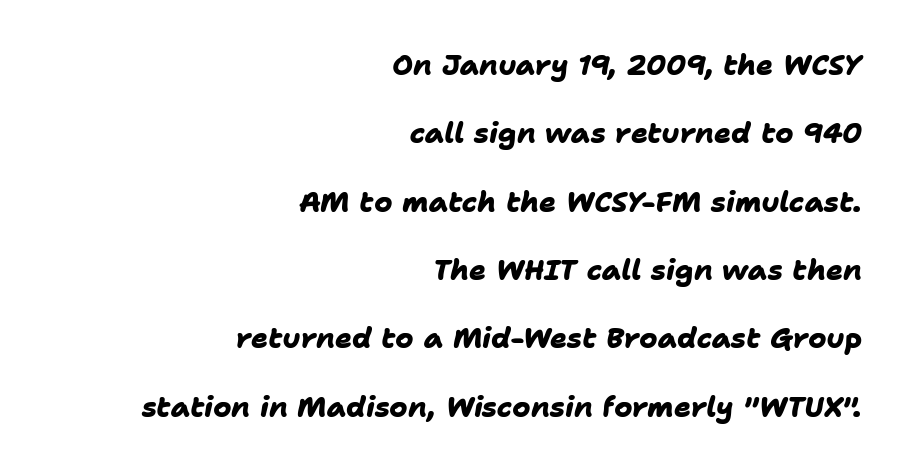
The image shows 28 px heavy sans-serif type; set right-aligned, loose line spacing (2.44x), normal letter spacing, not underlined; low stroke contrast and a medium x-height.
